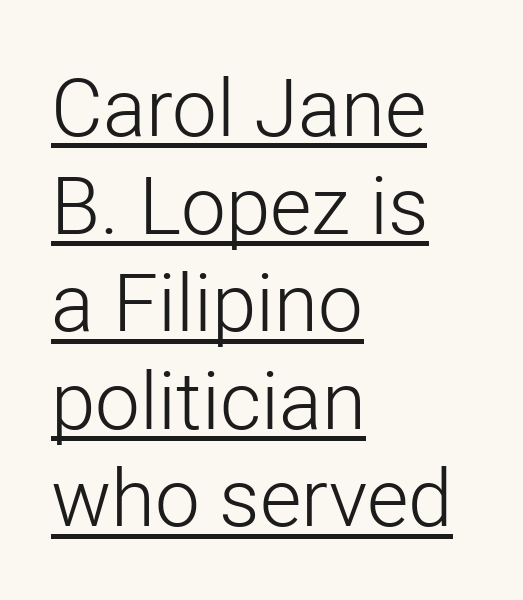
Weight: regular or lighter. Glance below the letters and you will spot a drawn line. The specimen reads as upright at a glance. A typesetter would call this proportional, since set widths differ per character. Honestly, the letter spacing is just normal — you wouldn't notice it. Serif or sans? Sans — the stroke terminals are bare.
